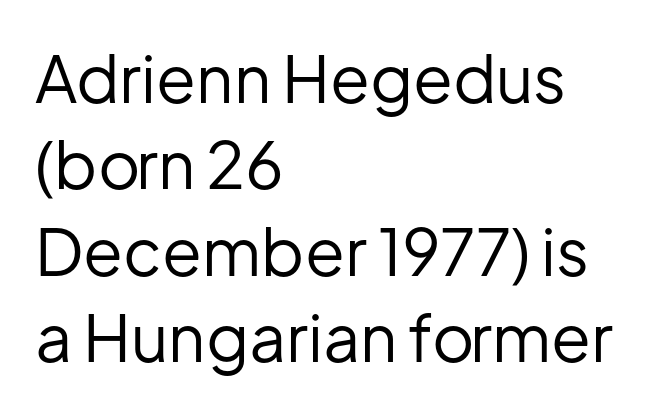
Q: Is the text bold? A: No.
Q: Is the text italic (slanted)? A: No, it is upright.
Q: Is the typeface a serif or a sans-serif typeface? A: Sans-serif.
Q: Is the text underlined? A: No.
Q: How is the paragraph aligned? A: Left-aligned.
Q: Is the spacing between letters normal or unusually wide? A: Normal.
Q: Is the spacing between lines tight, normal or loose? A: Normal.
Q: Width (condensed, normal, or wide)? A: Normal.
Q: Stroke contrast? A: Low.
Q: x-height? A: Medium.
Q: Monospaced? A: No.
